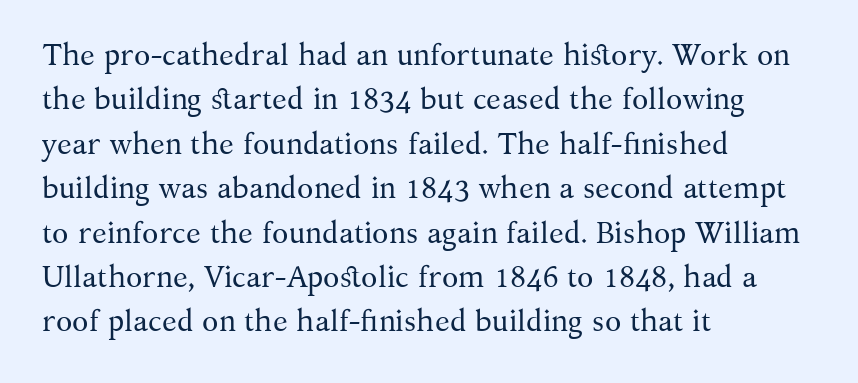
{"serif": "yes", "italic": "no", "bold": "no", "weight": "regular", "width": "normal", "stroke_contrast": "medium", "x_height": "medium", "monospaced": "no", "underline": "no", "align": "left", "line_spacing": "normal", "line_spacing_ratio": 1.48, "letter_spacing": "normal", "letter_spacing_em": 0.0, "glyph_px": 30}
